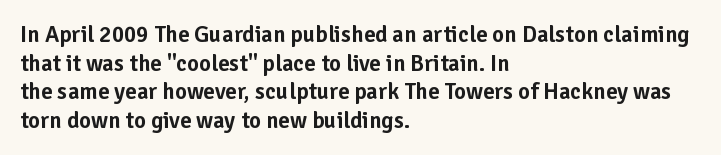
{"italic": "no", "underline": "no", "align": "left", "line_spacing_ratio": 1.24, "letter_spacing": "normal", "letter_spacing_em": 0.0, "glyph_px": 23}
